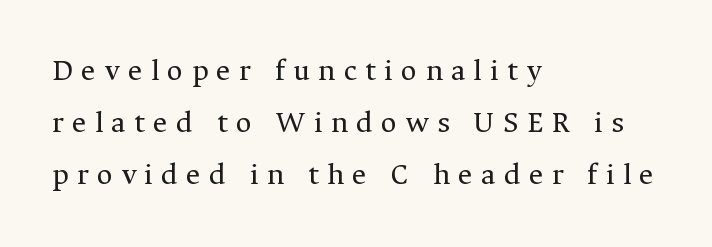
Q: Is the text bold? A: No.
Q: Is the text italic (slanted)? A: No, it is upright.
Q: Is the typeface a serif or a sans-serif typeface? A: Serif.
Q: Is the text underlined? A: No.
Q: How is the paragraph aligned? A: Left-aligned.
Q: Is the spacing between letters normal or unusually wide? A: Unusually wide.
Q: Is the spacing between lines tight, normal or loose? A: Normal.
Q: Width (condensed, normal, or wide)? A: Normal.
Q: Stroke contrast? A: Medium.
Q: x-height? A: Medium.
Q: Monospaced? A: No.
